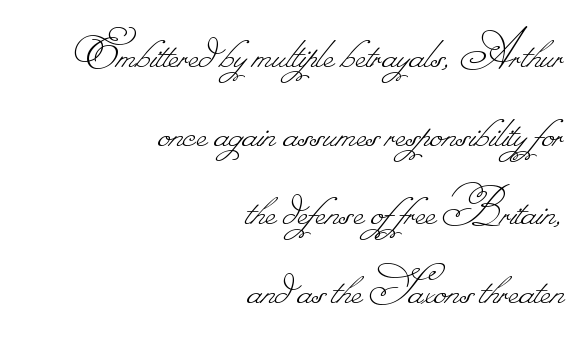
Nothing heavy about these letters — not bold at all. The space beneath each line is pristine and unruled. This block has exactly the height ordinary leading produces. Horizontal alignment here is rightward, an uncommon choice for prose. Here the designer chose a conventional face with non-uniform glyph widths. Standard letterfit; no display-style spreading of the glyphs.
